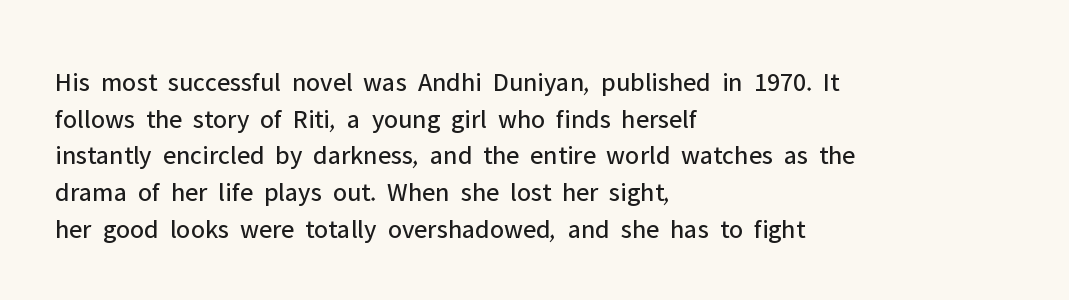
Q: Is the text bold? A: No.
Q: Is the text italic (slanted)? A: No, it is upright.
Q: Is the text underlined? A: No.
Q: How is the paragraph aligned? A: Left-aligned.
Q: Is the spacing between letters normal or unusually wide? A: Normal.
Q: Is the spacing between lines tight, normal or loose? A: Normal.
